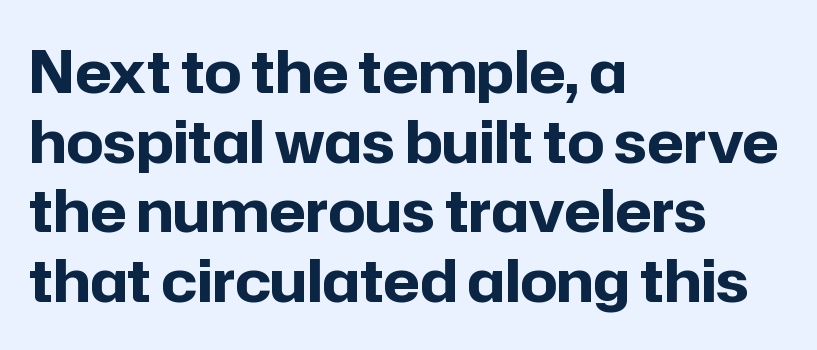
{"serif": "no", "italic": "no", "bold": "yes", "weight": "bold", "width": "normal", "stroke_contrast": "low", "x_height": "medium", "monospaced": "no", "underline": "no", "align": "left", "line_spacing_ratio": 1.2, "letter_spacing": "normal", "letter_spacing_em": 0.0, "glyph_px": 58}
